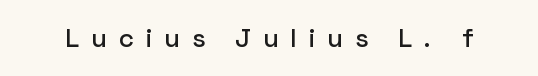
The image shows 26 px text type, upright; set unusually wide letter spacing (+0.45 em), not underlined.
